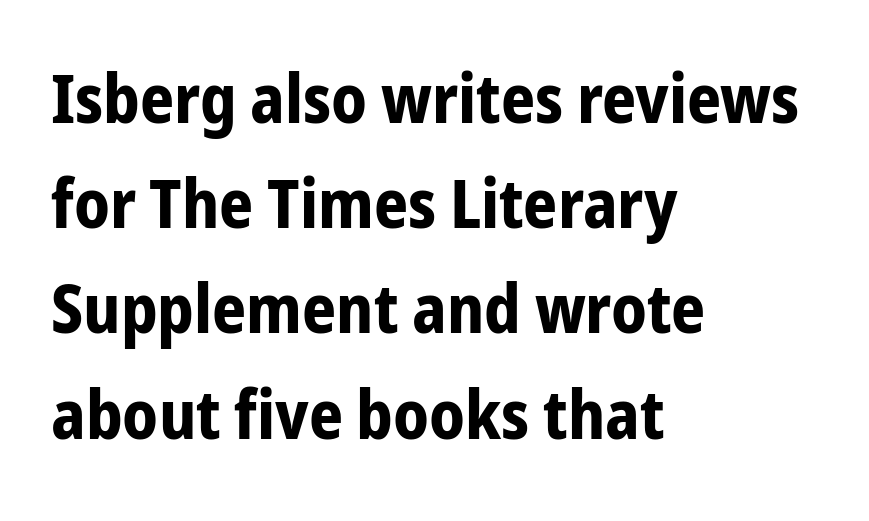
The image shows 67 px bold, condensed sans-serif type, upright; set left-aligned, normal line spacing (1.57x), normal letter spacing, not underlined; low stroke contrast and a medium x-height.
